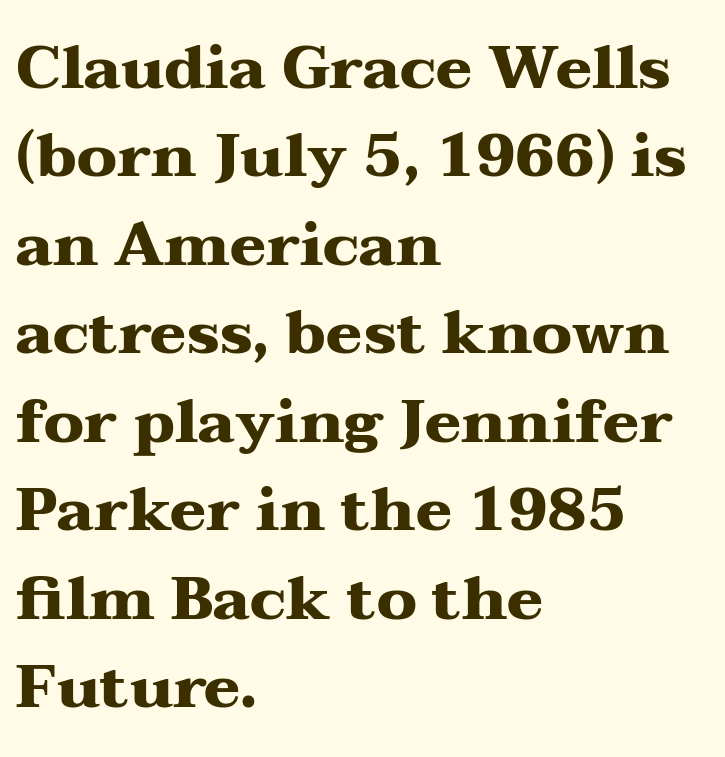
The image shows 61 px heavy, wide serif type, upright; set left-aligned, normal line spacing (1.45x), normal letter spacing, not underlined; medium stroke contrast and a medium x-height.
